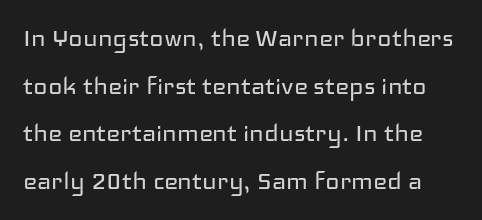
{"serif": "no", "italic": "no", "bold": "no", "weight": "regular", "width": "wide", "stroke_contrast": "low", "x_height": "medium", "monospaced": "no", "underline": "no", "line_spacing": "normal", "line_spacing_ratio": 1.59, "letter_spacing": "normal", "letter_spacing_em": 0.0, "glyph_px": 30}
